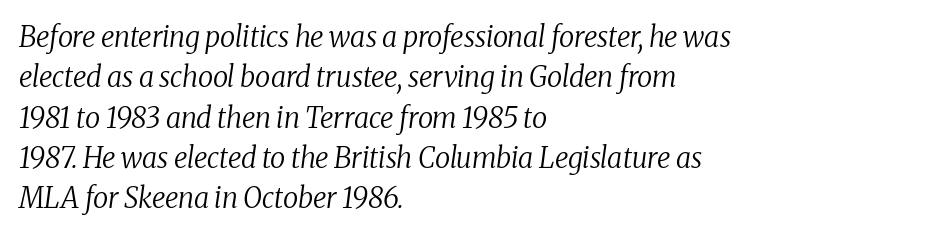
The image shows 28 px regular-weight serif type, italic (leaning right); set left-aligned, normal line spacing (1.44x), normal letter spacing, not underlined; medium stroke contrast and a medium x-height.
